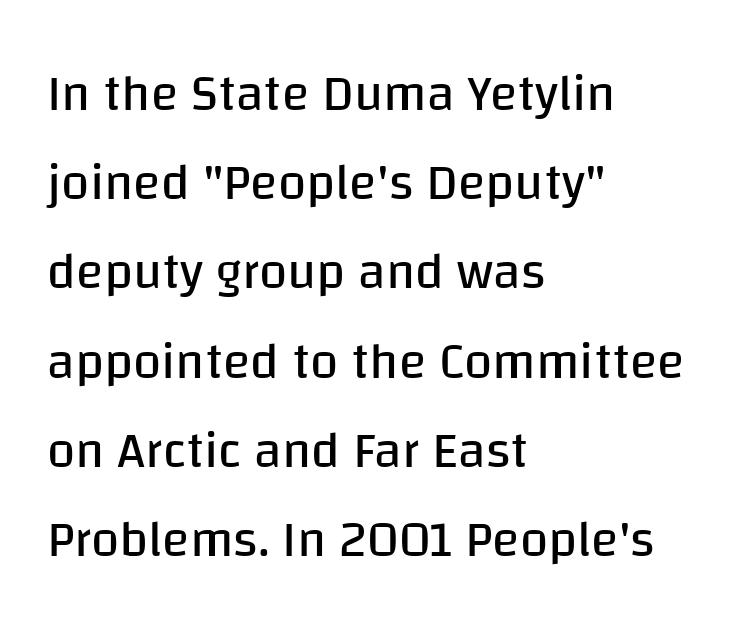
The font family rendered here belongs to the sans-serif group. The passage shown is not underscored anywhere. This rendering uses left alignment, leaving the right contour irregular. The rendering uses natural spacing where letterforms have individual widths. This sample uses plain, unmodified letter spacing. Stems and bowls with no extra thickness — not bold.
